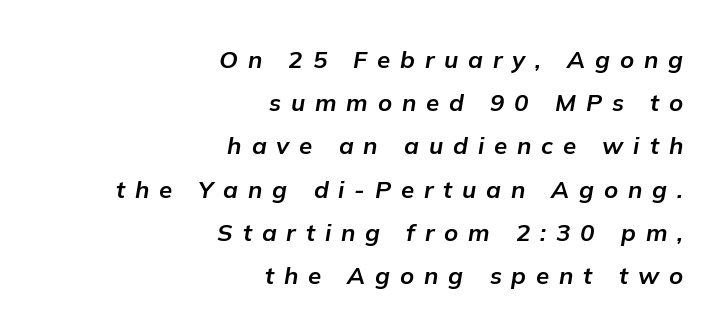
Q: Is the text bold? A: Yes.
Q: Is the text italic (slanted)? A: Yes, it leans right by about 9 degrees.
Q: Is the text underlined? A: No.
Q: How is the paragraph aligned? A: Right-aligned.
Q: Is the spacing between letters normal or unusually wide? A: Unusually wide.
